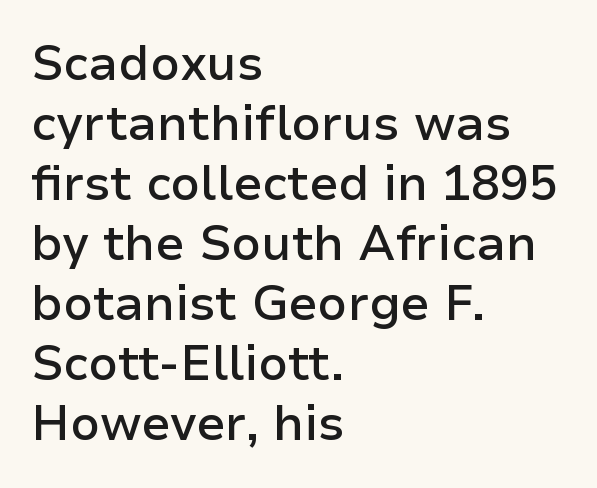
The image shows 48 px semibold sans-serif type, upright; set left-aligned, normal line spacing (1.25x), normal letter spacing, not underlined; low stroke contrast and a medium x-height.
